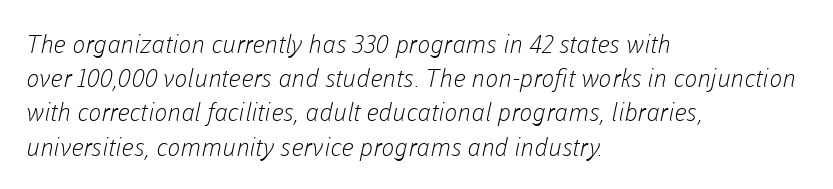
{"bold": "no", "underline": "no", "align": "left", "line_spacing": "normal", "line_spacing_ratio": 1.37, "letter_spacing": "normal", "letter_spacing_em": 0.0, "glyph_px": 25}
